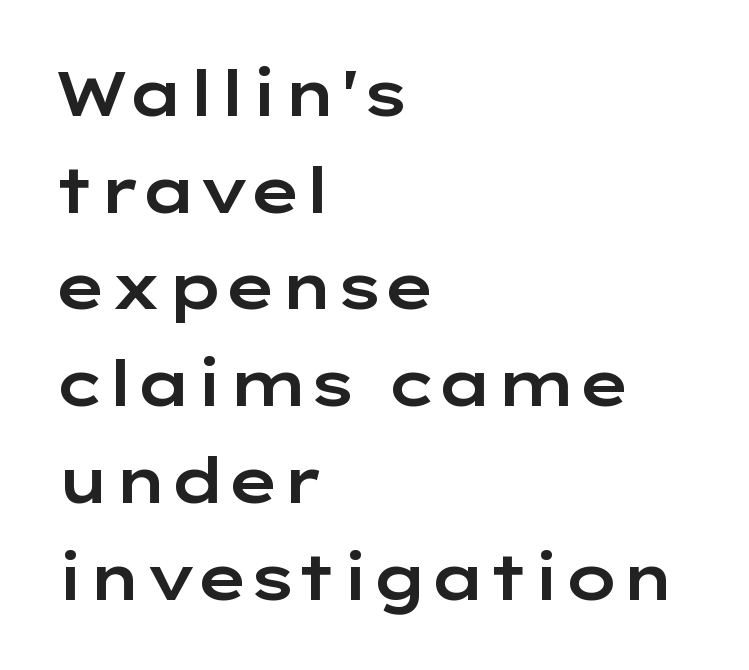
Q: Is the text italic (slanted)? A: No, it is upright.
Q: Is the typeface a serif or a sans-serif typeface? A: Sans-serif.
Q: Is the text underlined? A: No.
Q: How is the paragraph aligned? A: Left-aligned.
Q: Is the spacing between letters normal or unusually wide? A: Normal.
Q: Is the spacing between lines tight, normal or loose? A: Normal.
Q: Width (condensed, normal, or wide)? A: Wide.
Q: Stroke contrast? A: Low.
Q: x-height? A: Medium.
Q: Monospaced? A: No.
